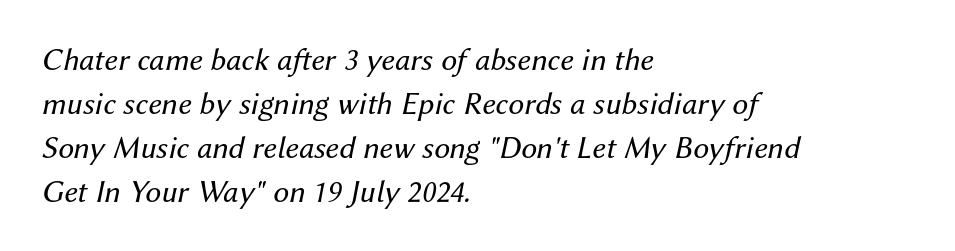
Q: Is the text bold? A: No.
Q: Is the text italic (slanted)? A: Yes, it leans right by about 12 degrees.
Q: Is the text underlined? A: No.
Q: How is the paragraph aligned? A: Left-aligned.
Q: Is the spacing between letters normal or unusually wide? A: Normal.
Q: Is the spacing between lines tight, normal or loose? A: Normal.
Q: Width (condensed, normal, or wide)? A: Normal.
Q: Stroke contrast? A: Medium.
Q: x-height? A: Medium.
Q: Monospaced? A: No.
